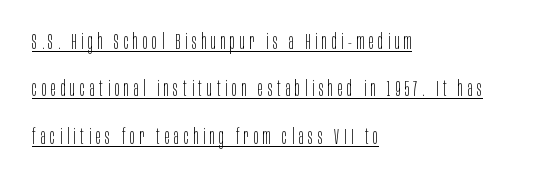
Q: Is the text bold? A: No.
Q: Is the text italic (slanted)? A: No, it is upright.
Q: Is the text underlined? A: Yes.
Q: How is the paragraph aligned? A: Left-aligned.
Q: Is the spacing between letters normal or unusually wide? A: Unusually wide.
Q: Is the spacing between lines tight, normal or loose? A: Loose.
